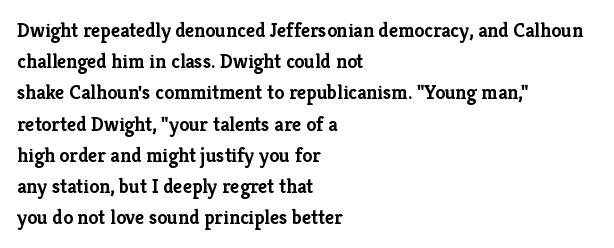
Beneath every word, the page is bare. The letterforms sit shoulder to shoulder at normal distance. The typesetter chose a ragged-right arrangement here. What weight is shown? A full bold with thick strokes.
